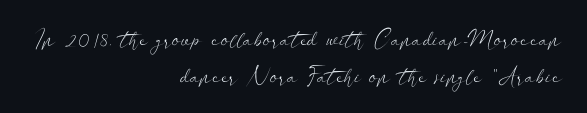
{"bold": "no", "underline": "no", "align": "right", "line_spacing": "normal", "line_spacing_ratio": 1.6, "letter_spacing": "normal", "letter_spacing_em": 0.0, "glyph_px": 23}
